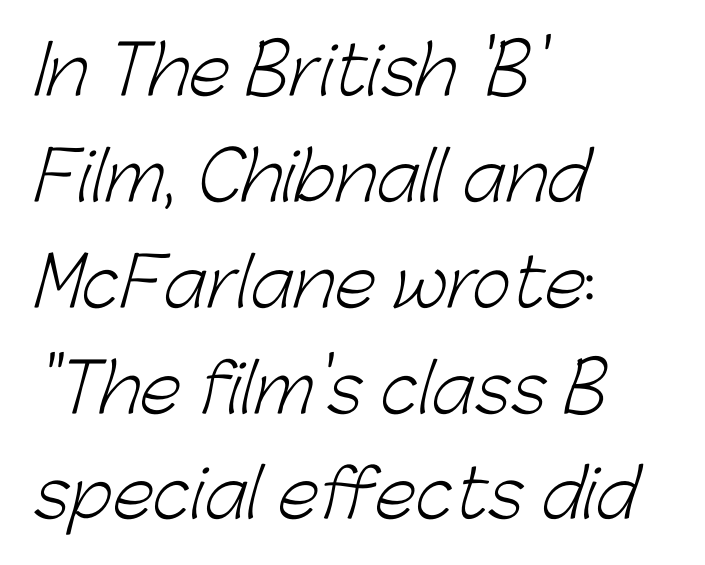
{"serif": "no", "bold": "no", "weight": "light", "width": "normal", "stroke_contrast": "low", "x_height": "medium", "monospaced": "no", "underline": "no", "align": "left", "line_spacing": "normal", "line_spacing_ratio": 1.58, "letter_spacing": "normal", "letter_spacing_em": 0.0, "glyph_px": 67}
